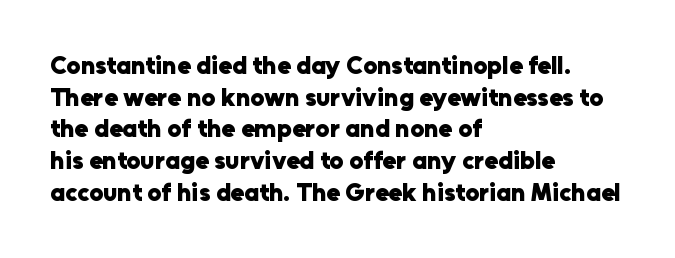
Short and long lines alike share a common starting point at left. The vertical gap from one line to the next is medium. Does the lettering tilt? It doesn't — this is upright. Underline: absent. The tracking reads as untouched default to a designer's eye. Chunky letters — that's bold for sure.
